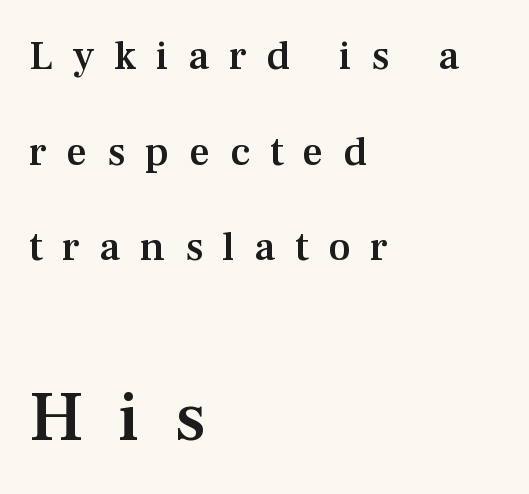
Which margin do the lines hug? The left one — the right edge is uneven. Regarding leading, the lines here are spaced well apart. The block sitting lower on the canvas is the one with enlarged characters. The gaps between neighbouring characters are conspicuously large.
